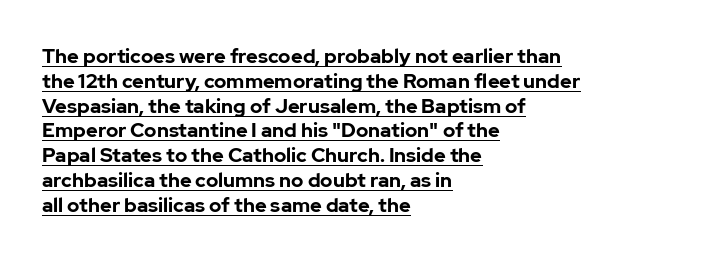
{"italic": "no", "bold": "yes", "underline": "yes", "align": "left", "line_spacing_ratio": 1.24, "letter_spacing": "normal", "letter_spacing_em": 0.0, "glyph_px": 20}
